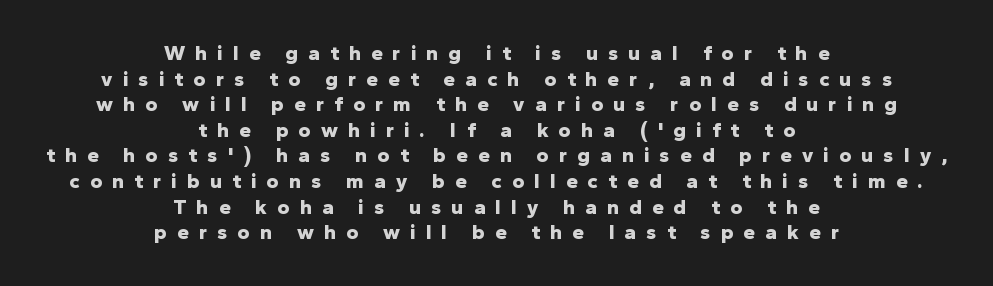
{"italic": "no", "bold": "yes", "underline": "no", "align": "center", "line_spacing_ratio": 1.22, "letter_spacing": "wide", "letter_spacing_em": 0.48, "glyph_px": 21}
